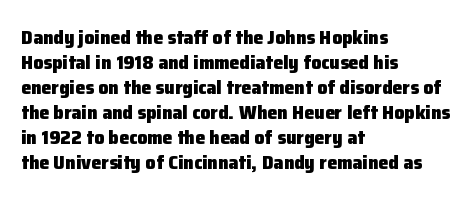
The image shows 20 px bold type, upright; set left-aligned, normal line spacing (1.25x), normal letter spacing, not underlined.
